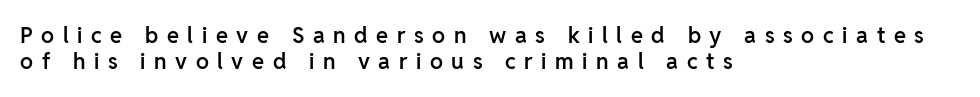
{"italic": "no", "bold": "semi", "underline": "no", "align": "left", "line_spacing_ratio": 1.2, "letter_spacing": "wide", "letter_spacing_em": 0.39, "glyph_px": 22}
